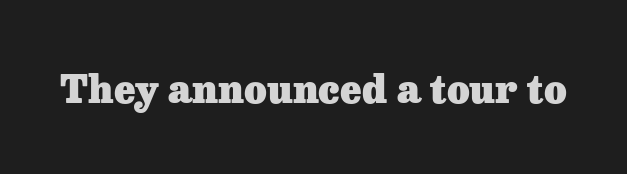
Check the space under the baseline: it is left empty. Note: serifs present on the glyphs. The tracking reads as untouched default to a designer's eye. Pretty heavy lettering here — definitely bold. Posture: upright roman.
